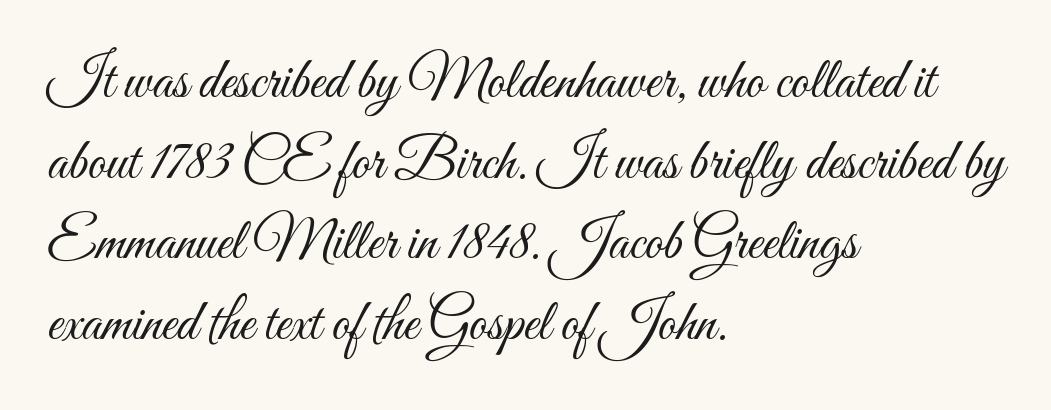
The image shows 58 px light, condensed type; set left-aligned, normal line spacing (1.39x), normal letter spacing, not underlined; medium stroke contrast and a small x-height.
